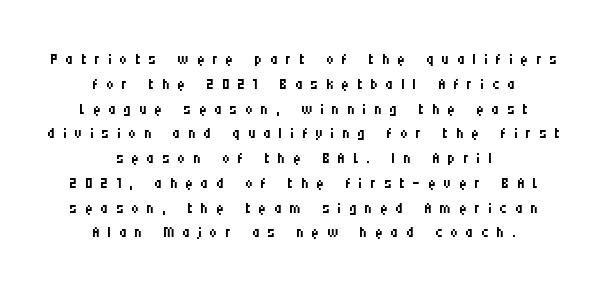
Q: Is the text bold? A: No.
Q: Is the text italic (slanted)? A: No, it is upright.
Q: Is the text underlined? A: No.
Q: How is the paragraph aligned? A: Centered.
Q: Is the spacing between letters normal or unusually wide? A: Unusually wide.
